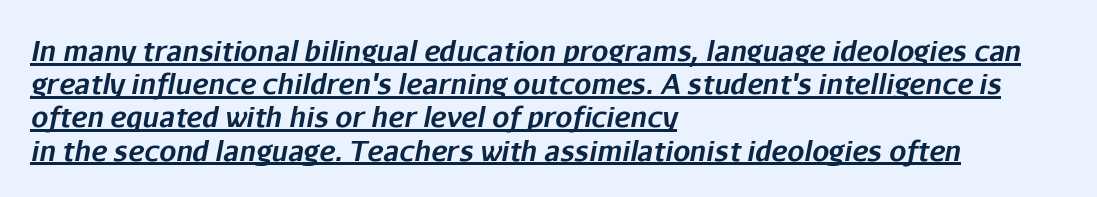
The image shows 27 px bold type, italic (leaning right); set left-aligned, line spacing 1.23x, normal letter spacing, underlined.
